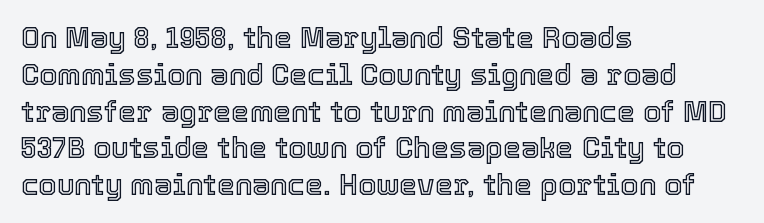
There is no visible air inserted between adjacent glyphs. Notice how descenders clear the ascenders below comfortably — that's standard leading. A bare baseline throughout the passage. Notice how the passage keeps a crisp vertical edge on the left only. The face used here is proportionally spaced, like ordinary book or web type.
